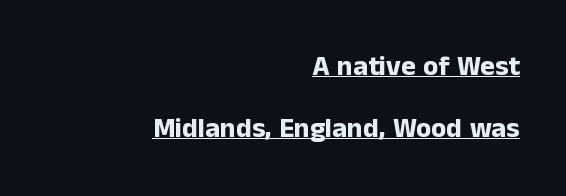
Does the leading feel generous? Absolutely, it's lavish. Varying glyph widths throughout — classic text-font behaviour. Heavy-handed strokes throughout: this text is bold. Beneath each row of characters lies a ruled line.
